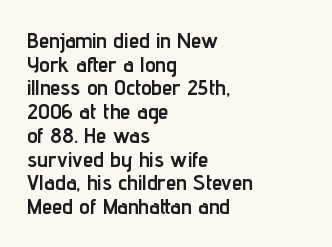
{"italic": "no", "bold": "yes", "underline": "no", "align": "left", "line_spacing": "tight", "line_spacing_ratio": 1.13, "letter_spacing": "normal", "letter_spacing_em": 0.0, "glyph_px": 21}
